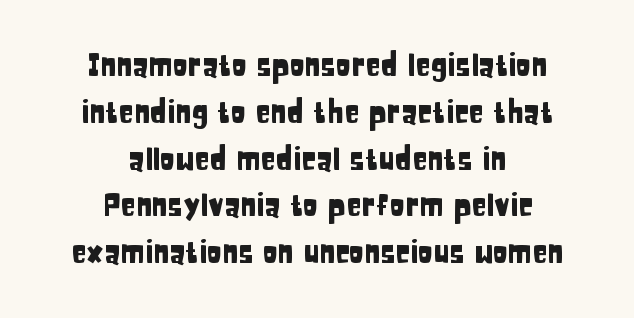
Q: Is the text italic (slanted)? A: No, it is upright.
Q: Is the typeface a serif or a sans-serif typeface? A: Sans-serif.
Q: Is the text underlined? A: No.
Q: How is the paragraph aligned? A: Centered.
Q: Is the spacing between letters normal or unusually wide? A: Normal.
Q: Is the spacing between lines tight, normal or loose? A: Normal.
Q: Width (condensed, normal, or wide)? A: Condensed.
Q: Stroke contrast? A: Low.
Q: x-height? A: Large.
Q: Monospaced? A: No.
